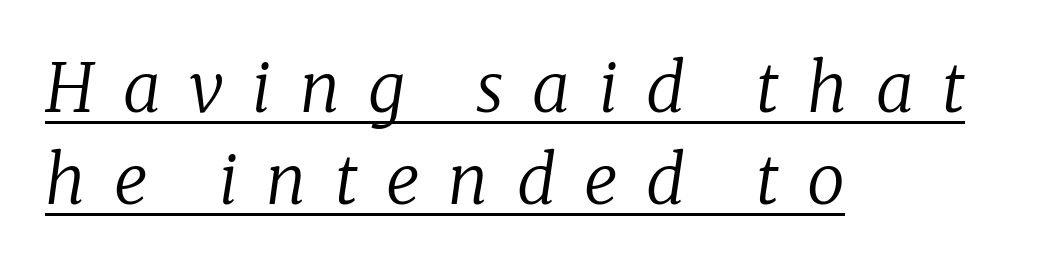
{"serif": "yes", "italic": "yes", "lean": "right", "slant_degrees": 8, "bold": "no", "weight": "regular", "width": "normal", "stroke_contrast": "low", "x_height": "medium", "monospaced": "no", "underline": "yes", "align": "left", "line_spacing": "normal", "line_spacing_ratio": 1.35, "letter_spacing": "wide", "letter_spacing_em": 0.42, "glyph_px": 68}
